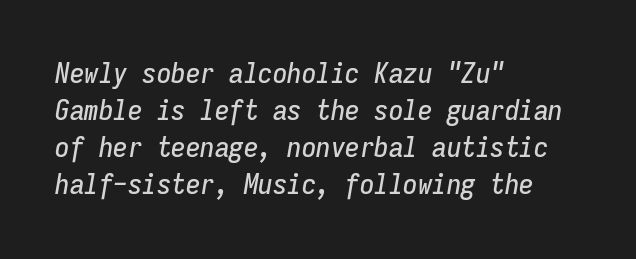
{"italic": "yes", "lean": "right", "slant_degrees": 9, "width": "condensed", "stroke_contrast": "low", "x_height": "medium", "monospaced": "yes", "underline": "no", "align": "left", "line_spacing": "normal", "line_spacing_ratio": 1.28, "letter_spacing": "normal", "letter_spacing_em": 0.0, "glyph_px": 29}
